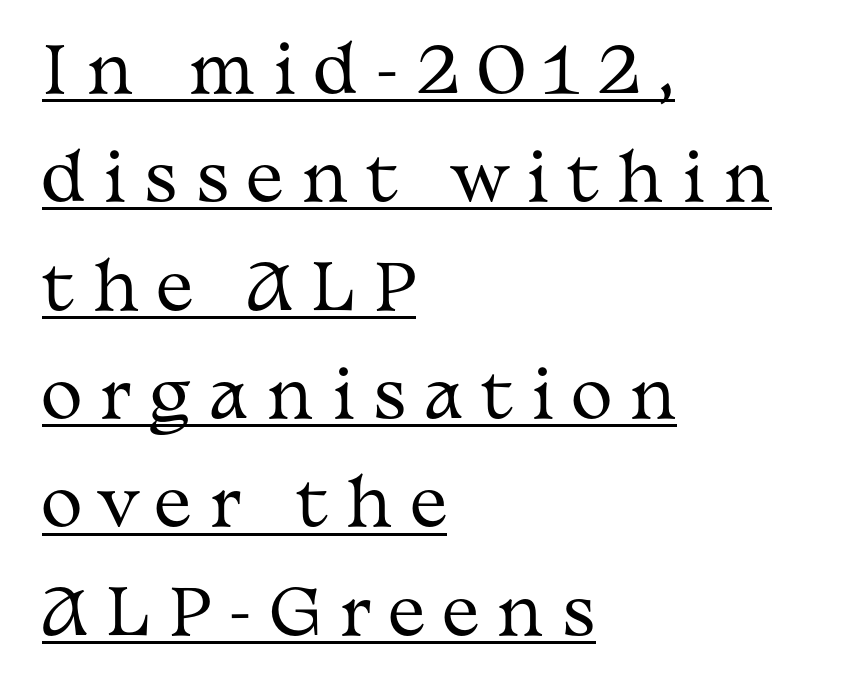
The image shows 63 px regular-weight, wide serif type, upright; set left-aligned, line spacing 1.72x, unusually wide letter spacing (+0.28 em), underlined; medium stroke contrast and a medium x-height.
